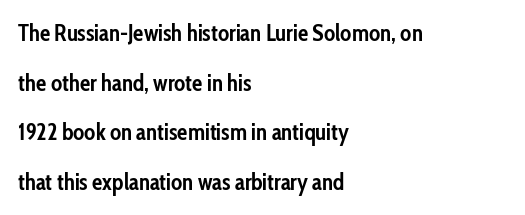
Upright lettering throughout. In terms of letterspacing, this is plain default setting. Leftover space on each line is placed entirely after the last word. The face used here has the dense, thick strokes of a bold.
